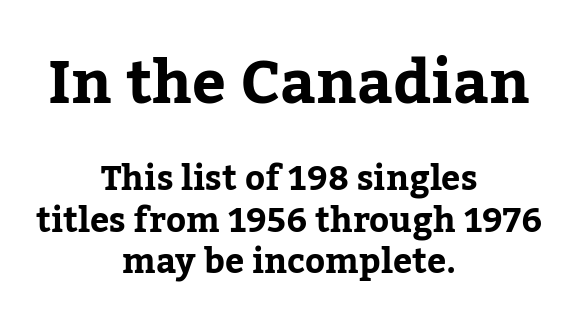
Q: Is the text bold? A: Yes.
Q: Is the text italic (slanted)? A: No, it is upright.
Q: Is the typeface a serif or a sans-serif typeface? A: Serif.
Q: Is the text underlined? A: No.
Q: How is the paragraph aligned? A: Centered.
Q: Is the spacing between letters normal or unusually wide? A: Normal.
Q: Which block of text is set in a larger size, the first (top) or the second (bottom)? A: The first (top) one.
Q: Width (condensed, normal, or wide)? A: Normal.
Q: Stroke contrast? A: Low.
Q: x-height? A: Medium.
Q: Monospaced? A: No.
